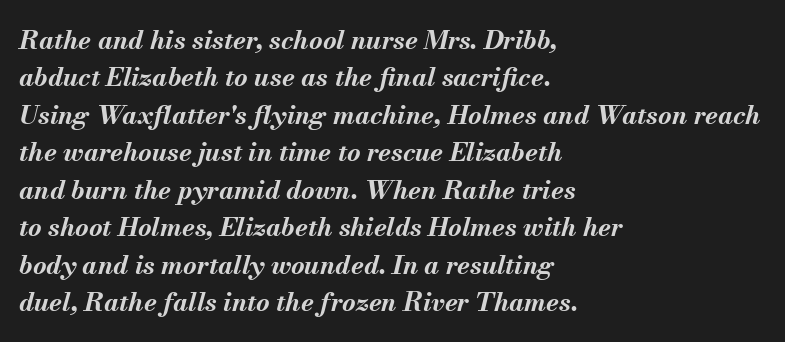
Where is the straight margin? On the left. Rows of type keep a routine distance in the vertical direction. Compared with typical body copy, the letter spacing here is the same. Slanted lettering throughout. Plain, unruled lines of type.
